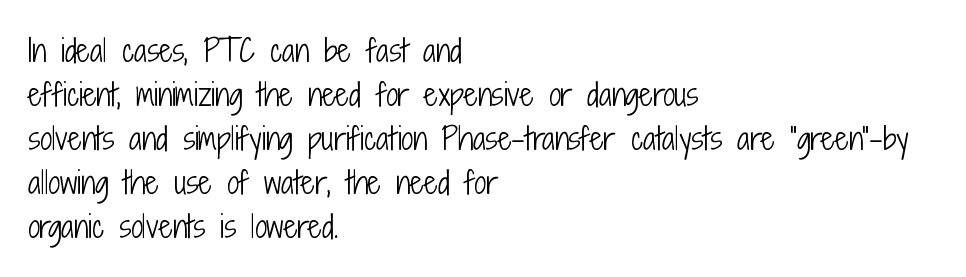
Q: Is the text bold? A: No.
Q: Is the text italic (slanted)? A: No, it is upright.
Q: Is the typeface a serif or a sans-serif typeface? A: Sans-serif.
Q: Is the text underlined? A: No.
Q: How is the paragraph aligned? A: Left-aligned.
Q: Is the spacing between letters normal or unusually wide? A: Normal.
Q: Is the spacing between lines tight, normal or loose? A: Normal.
Q: Width (condensed, normal, or wide)? A: Condensed.
Q: Stroke contrast? A: Low.
Q: x-height? A: Medium.
Q: Monospaced? A: No.
